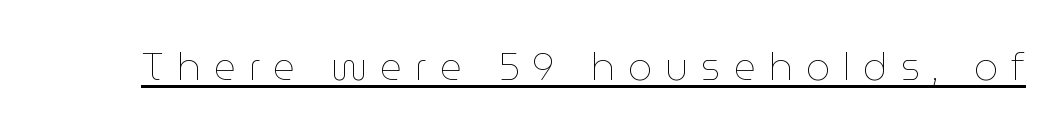
The image shows 38 px thin type, upright; set unusually wide letter spacing (+0.34 em), underlined; low stroke contrast and a medium x-height.
